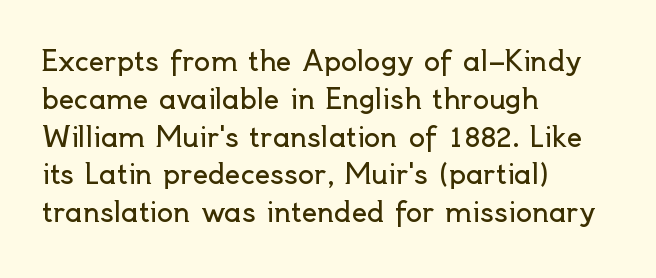
Q: Is the text bold? A: No.
Q: Is the text italic (slanted)? A: No, it is upright.
Q: Is the text underlined? A: No.
Q: How is the paragraph aligned? A: Left-aligned.
Q: Is the spacing between letters normal or unusually wide? A: Normal.
Q: Is the spacing between lines tight, normal or loose? A: Normal.
